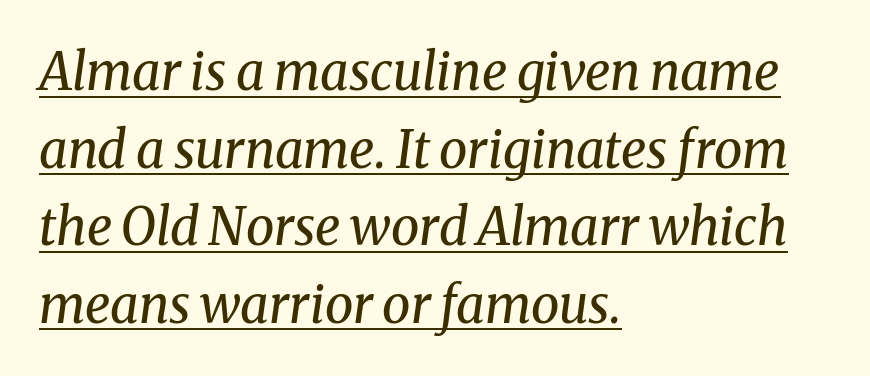
The image shows 51 px regular-weight serif type, italic (leaning right); set left-aligned, normal line spacing (1.52x), normal letter spacing, underlined; medium stroke contrast and a medium x-height.
